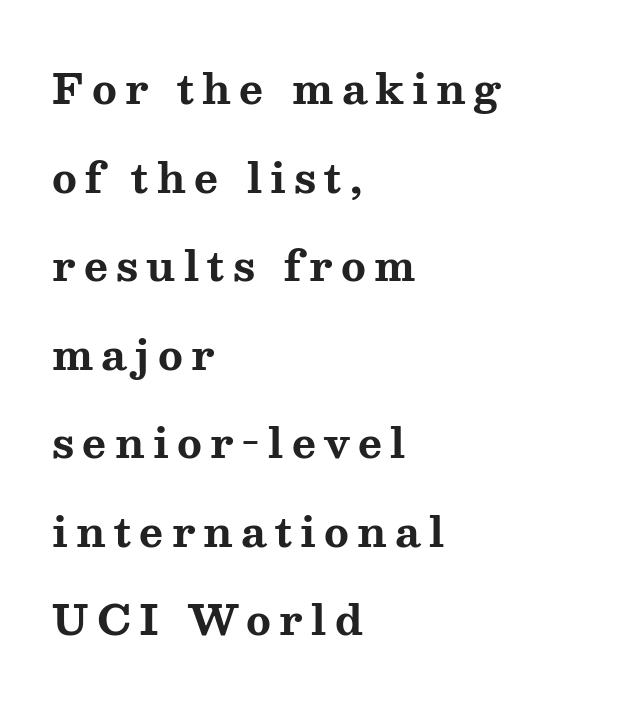
The passage shown stacks its lines with a broad gap. The rendering inserts visible extra space after every character. Every stem runs plumb, perpendicular to the baseline. Look at the stroke-to-counter ratio: heavy, a bold.
